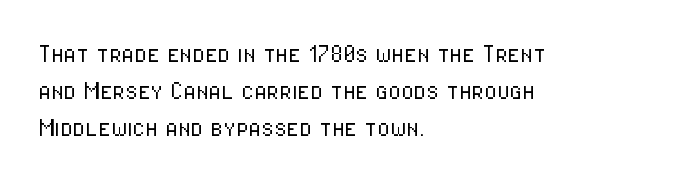
The image shows 29 px light, condensed sans-serif type, upright; set left-aligned, normal line spacing (1.28x), normal letter spacing, not underlined; low stroke contrast and a medium x-height.
